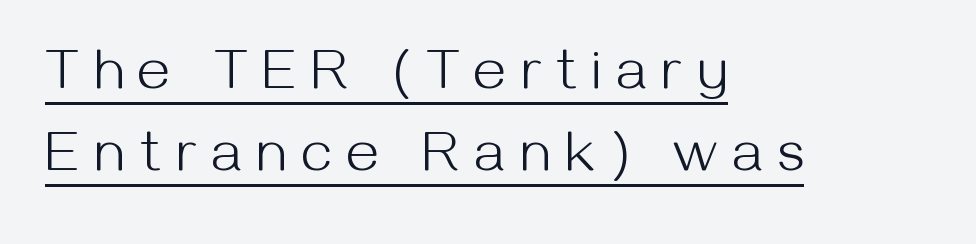
The image shows 58 px light sans-serif type, upright; set left-aligned, normal line spacing (1.41x), unusually wide letter spacing (+0.26 em), underlined; medium stroke contrast and a medium x-height.
